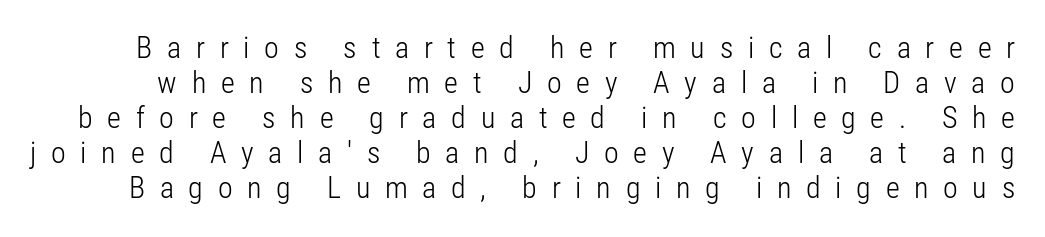
Stems and bowls with no extra thickness — not bold. A typesetter would mark this as roman, not italic. Spacing between characters has been opened up far beyond the box default. These lines are rendered in a variable-pitch font. The font family rendered here belongs to the sans-serif group. A bare baseline throughout the passage.
